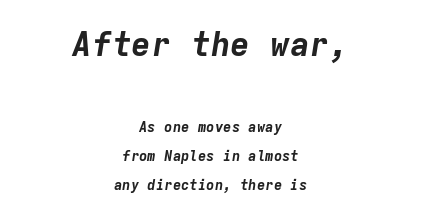
Q: Is the text bold? A: Yes.
Q: Is the text italic (slanted)? A: Yes, it leans right by about 9 degrees.
Q: Is the text underlined? A: No.
Q: How is the paragraph aligned? A: Centered.
Q: Is the spacing between letters normal or unusually wide? A: Normal.
Q: Is the spacing between lines tight, normal or loose? A: Loose.
Q: Which block of text is set in a larger size, the first (top) or the second (bottom)? A: The first (top) one.
Q: Width (condensed, normal, or wide)? A: Normal.
Q: Stroke contrast? A: Low.
Q: x-height? A: Medium.
Q: Monospaced? A: Yes.
